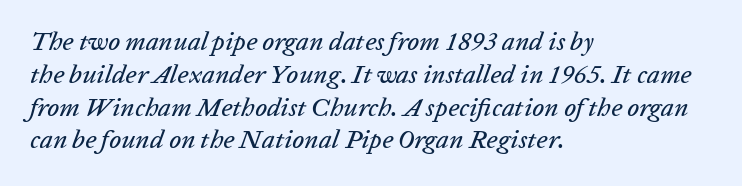
{"italic": "yes", "lean": "right", "slant_degrees": 20, "underline": "no", "align": "left", "line_spacing": "normal", "line_spacing_ratio": 1.26, "letter_spacing": "normal", "letter_spacing_em": 0.0, "glyph_px": 26}
